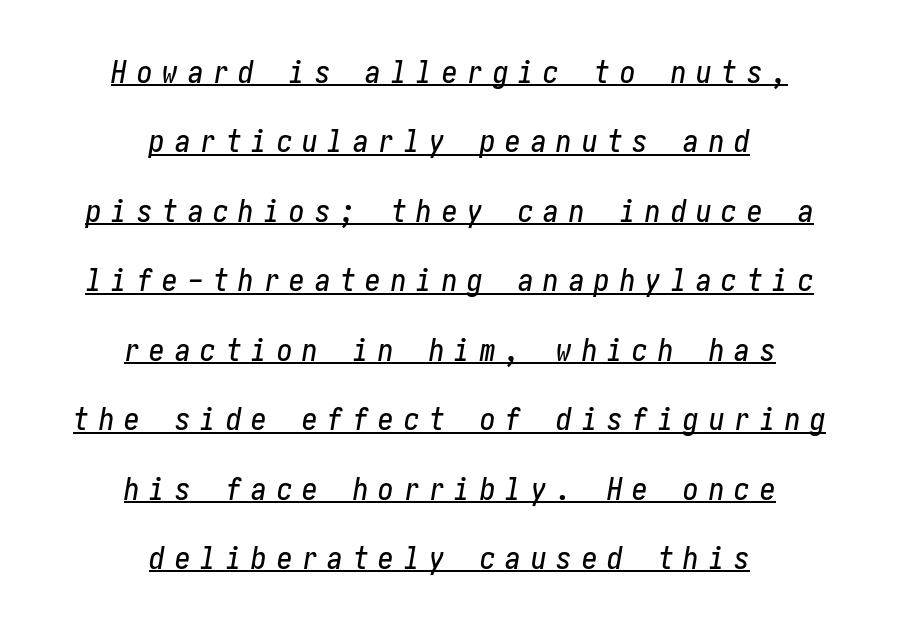
Q: Is the text italic (slanted)? A: Yes, it leans right by about 10 degrees.
Q: Is the text underlined? A: Yes.
Q: How is the paragraph aligned? A: Centered.
Q: Is the spacing between letters normal or unusually wide? A: Unusually wide.
Q: Is the spacing between lines tight, normal or loose? A: Loose.
Q: Width (condensed, normal, or wide)? A: Condensed.
Q: Stroke contrast? A: Low.
Q: x-height? A: Medium.
